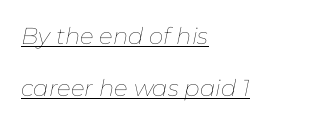
Is the letter spacing exaggerated? No — it looks like the ordinary default. Each line of the rendering has a horizontal stroke beneath the glyphs. The font sits on the lighter half of the weight spectrum, regular included. If you drew a line through each stem, it would be angled. The setting favours the left margin, as ordinary paragraphs usually do.
